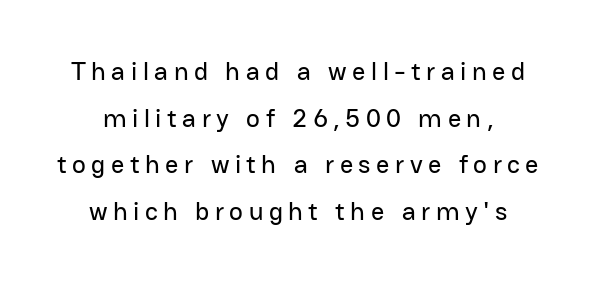
The image shows 26 px text type, upright; set line spacing 1.79x, unusually wide letter spacing (+0.21 em), not underlined.
